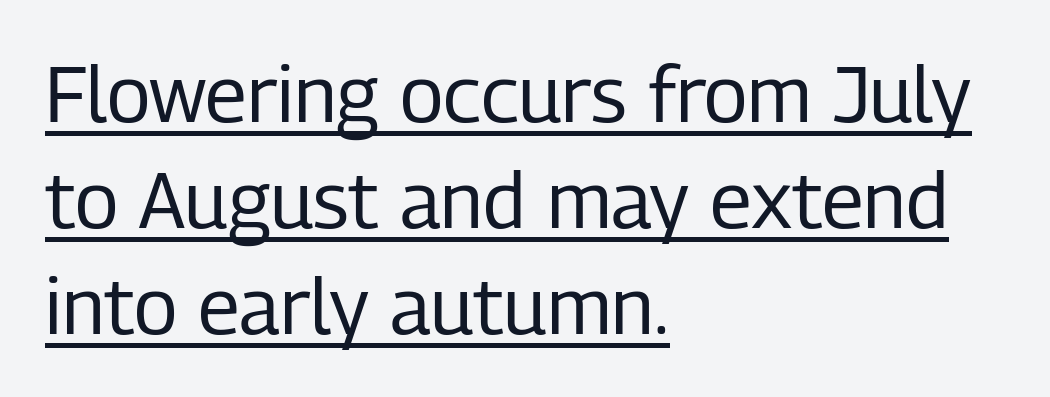
Typeset ragged right — the left edge is the straight one. The face used here is a sans, in the tradition of grotesques and geometrics. Does the leading feel generous? No, just average. Ordinary non-slanted type is in use. The type is set solid horizontally, with unmodified tracking. Looks like regular typesetting: each glyph gets only the width it needs.
